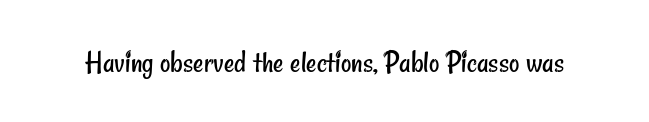
Q: Is the text bold? A: No.
Q: Is the typeface a serif or a sans-serif typeface? A: Sans-serif.
Q: Is the text underlined? A: No.
Q: Is the spacing between letters normal or unusually wide? A: Normal.
Q: Width (condensed, normal, or wide)? A: Condensed.
Q: Stroke contrast? A: Low.
Q: x-height? A: Small.
Q: Monospaced? A: No.
